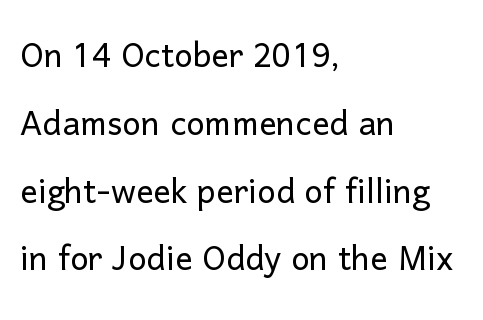
Q: Is the text bold? A: No.
Q: Is the text italic (slanted)? A: No, it is upright.
Q: Is the typeface a serif or a sans-serif typeface? A: Sans-serif.
Q: Is the text underlined? A: No.
Q: How is the paragraph aligned? A: Left-aligned.
Q: Is the spacing between letters normal or unusually wide? A: Normal.
Q: Is the spacing between lines tight, normal or loose? A: Normal.
Q: Width (condensed, normal, or wide)? A: Normal.
Q: Stroke contrast? A: Low.
Q: x-height? A: Medium.
Q: Monospaced? A: No.
